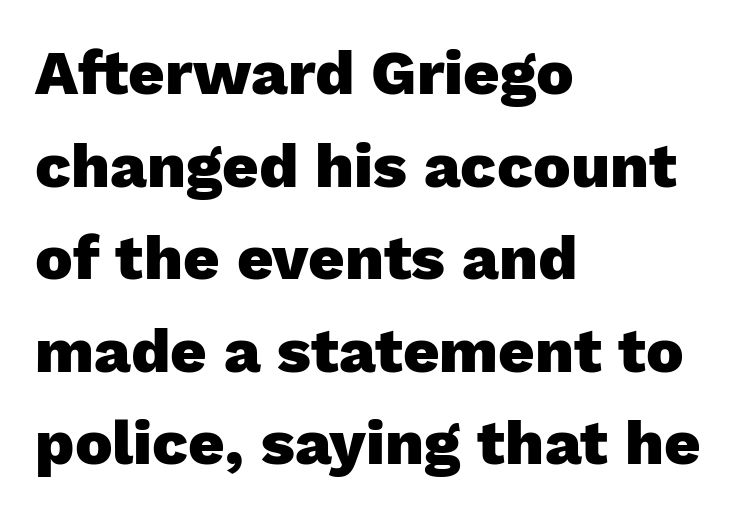
The image shows 63 px heavy sans-serif type, upright; set left-aligned, normal line spacing (1.47x), normal letter spacing, not underlined; low stroke contrast and a medium x-height.
